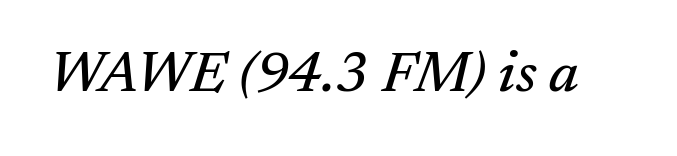
The image shows 57 px serif type, italic (leaning right); set normal letter spacing, not underlined; medium stroke contrast and a medium x-height.
